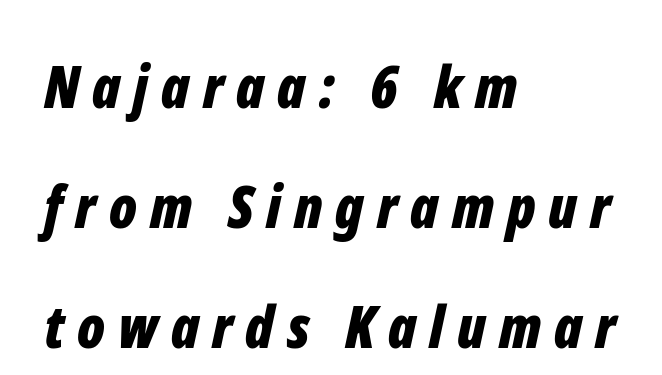
{"italic": "yes", "lean": "right", "slant_degrees": 12, "bold": "yes", "weight": "bold", "width": "condensed", "stroke_contrast": "low", "x_height": "medium", "monospaced": "no", "underline": "no", "align": "left", "line_spacing": "loose", "line_spacing_ratio": 2.03, "letter_spacing": "wide", "letter_spacing_em": 0.22, "glyph_px": 59}
